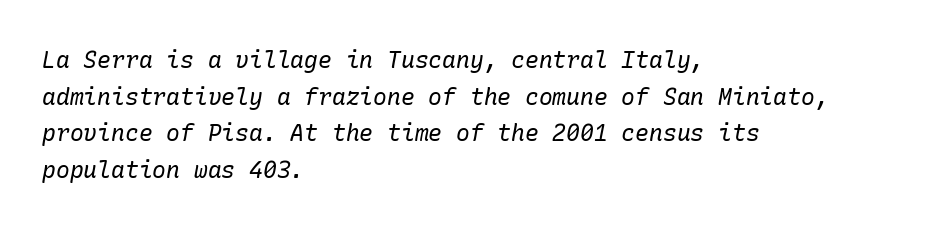
{"italic": "yes", "lean": "right", "slant_degrees": 10, "bold": "no", "underline": "no", "align": "left", "line_spacing": "normal", "line_spacing_ratio": 1.59, "letter_spacing": "normal", "letter_spacing_em": 0.0, "glyph_px": 23}
